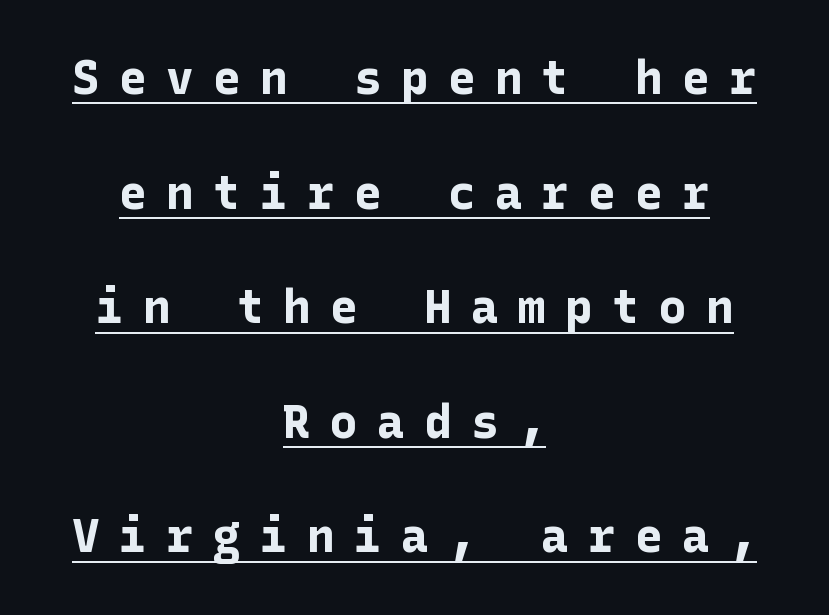
A full-strength bold gives these letters their thick strokes. The space between consecutive lines is lavish. Font category for this specimen: sans-serif. You could only call the tracking loose — the letters float apart.
